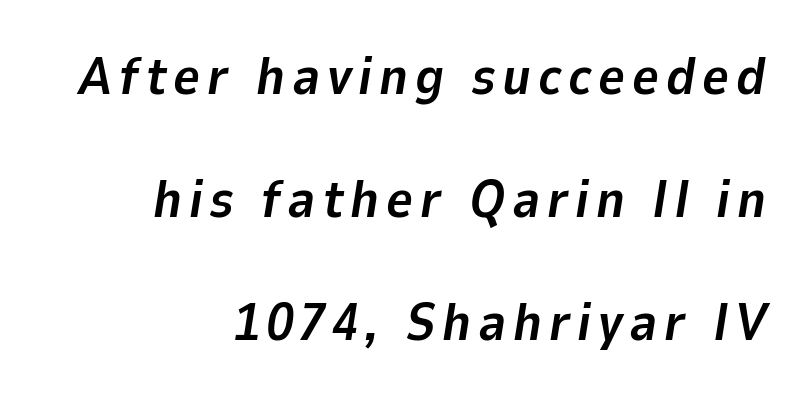
This sample has the flowing, uneven cadence of proportional lettering. These lines stack with their right ends in a neat column. An italicized treatment has been applied to the whole sample. Just letters on the line, the space beneath them empty. These words are printed bold, with thick strokes throughout. The block of text is sparse from top to bottom, with ample space between rows.
